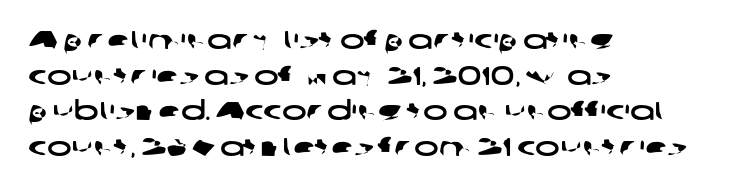
Underlining? Definitely not there. Line starts are locked; line ends wander. This rendering leaves character spacing at its baseline value. Evenly set lines give the paragraph a standard silhouette.
